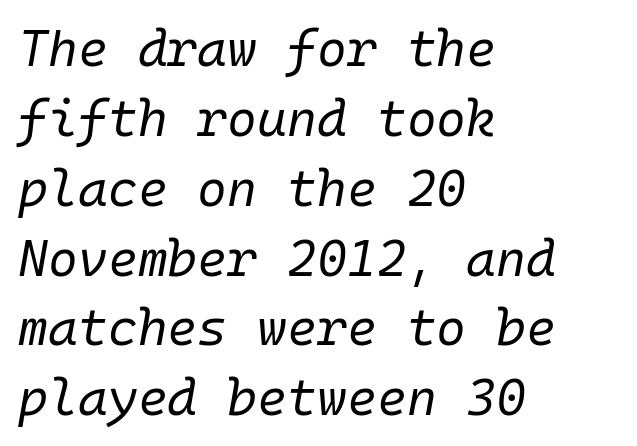
Weight: in the light-to-regular range. Horizontally, the lines are justified to the leading edge only. This is oblique type, the kind used for emphasis or titles. Letter spacing: default. Fixed-width glyphs throughout — classic coding-font behaviour. Honestly, the row spacing looks completely unremarkable.
